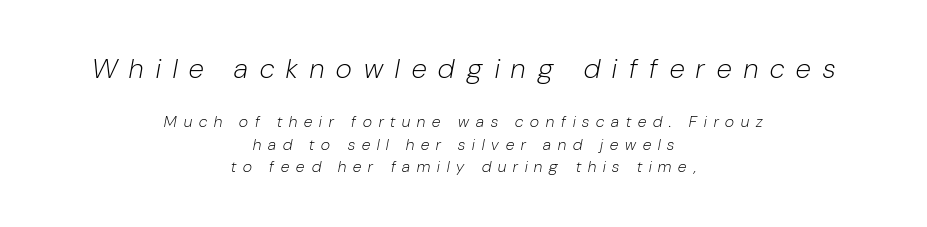
The image shows 28 px light, condensed type, italic (leaning right); set centered, normal line spacing (1.39x), unusually wide letter spacing (+0.44 em), not underlined; the first (top) block is 1.75x larger; low stroke contrast and a medium x-height.
